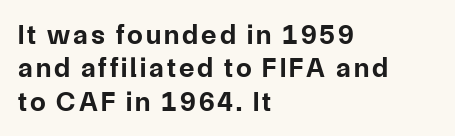
Q: Is the text bold? A: Yes.
Q: Is the text italic (slanted)? A: No, it is upright.
Q: Is the typeface a serif or a sans-serif typeface? A: Sans-serif.
Q: Is the text underlined? A: No.
Q: How is the paragraph aligned? A: Left-aligned.
Q: Width (condensed, normal, or wide)? A: Normal.
Q: Stroke contrast? A: Low.
Q: x-height? A: Medium.
Q: Monospaced? A: No.
